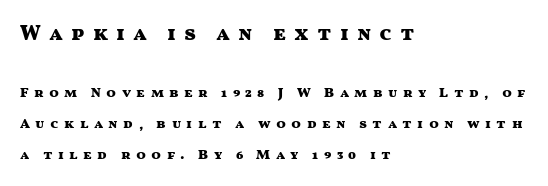
Q: Is the text bold? A: Yes.
Q: Is the text italic (slanted)? A: No, it is upright.
Q: Is the text underlined? A: No.
Q: How is the paragraph aligned? A: Left-aligned.
Q: Is the spacing between letters normal or unusually wide? A: Unusually wide.
Q: Is the spacing between lines tight, normal or loose? A: Loose.
Q: Which block of text is set in a larger size, the first (top) or the second (bottom)? A: The first (top) one.
